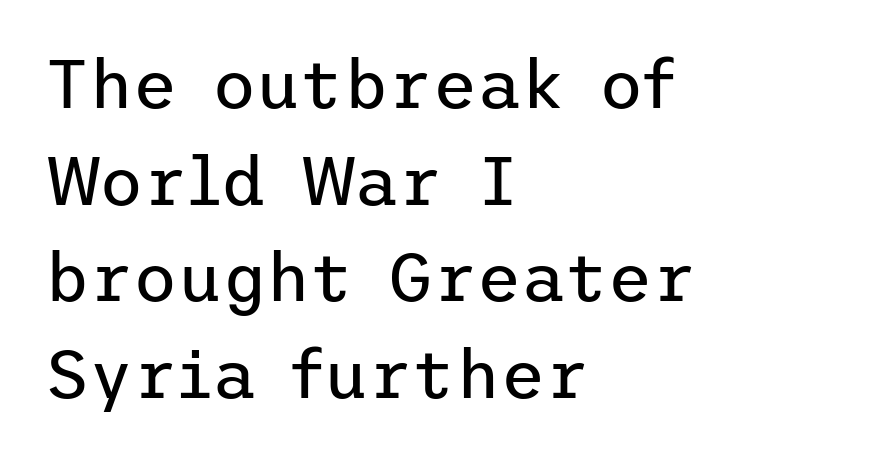
Vertical spacing — default. Nothing unusual about the tracking: characters are spaced as the font intends. Quick note: underline off. Stroke terminals: plain, sans-serif. Stroke mass is kept to a normal reading level or below.
